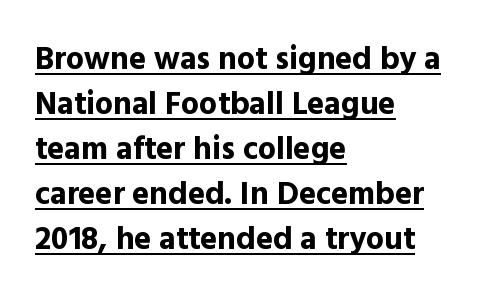
A typesetter would call this proportional, since set widths differ per character. Does the type have serifs? No, each stem ends abruptly. In terms of letterspacing, this is plain default setting. The rows are spaced the way most documents space them. This is underlined copy, the kind a proofreader might mark for attention.
